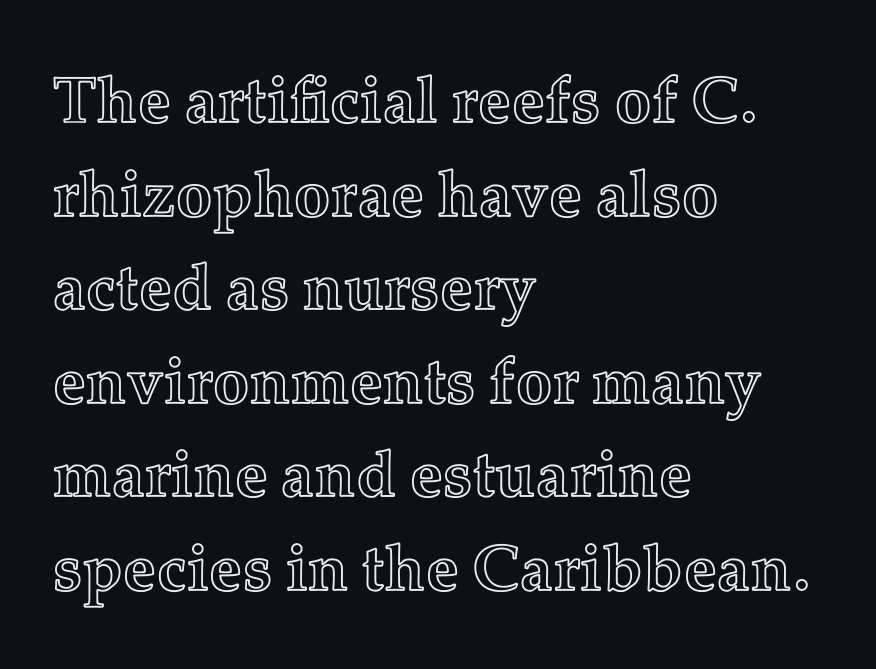
{"italic": "no", "width": "normal", "x_height": "medium", "monospaced": "no", "underline": "no", "align": "left", "line_spacing": "normal", "line_spacing_ratio": 1.44, "letter_spacing": "normal", "letter_spacing_em": 0.0, "glyph_px": 65}
